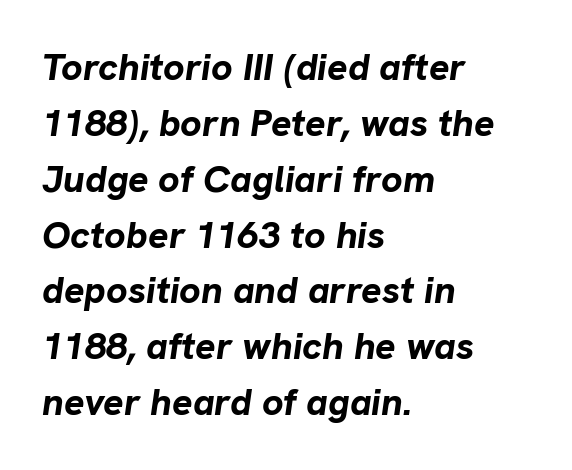
The image shows 38 px bold type, italic (leaning right); set left-aligned, normal line spacing (1.47x), normal letter spacing, not underlined; low stroke contrast and a medium x-height.
